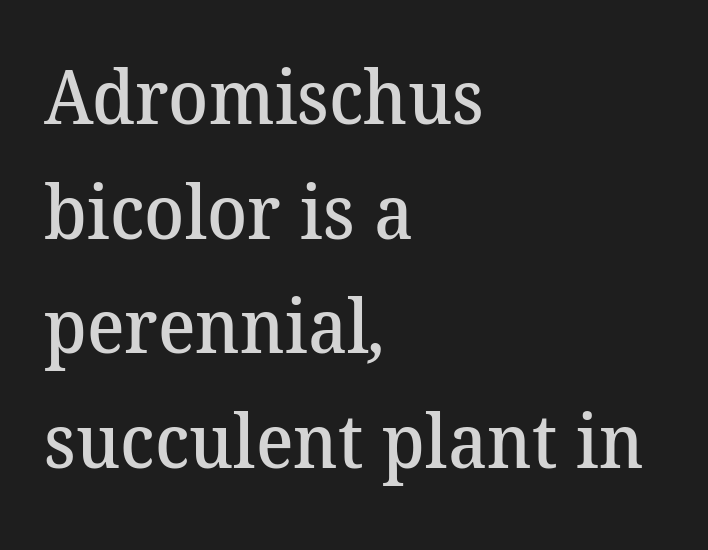
{"serif": "yes", "bold": "semi", "weight": "semibold", "width": "normal", "stroke_contrast": "medium", "x_height": "medium", "monospaced": "no", "underline": "no", "align": "left", "line_spacing": "normal", "line_spacing_ratio": 1.55, "letter_spacing": "normal", "letter_spacing_em": 0.0, "glyph_px": 74}
